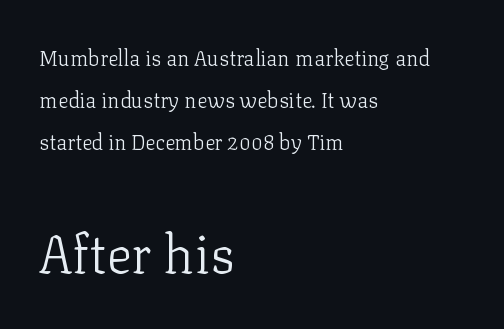
The image shows 53 px light serif type, upright; set left-aligned, loose line spacing (1.99x), normal letter spacing, not underlined; the second (bottom) block is 2.52x larger; low stroke contrast and a medium x-height.
